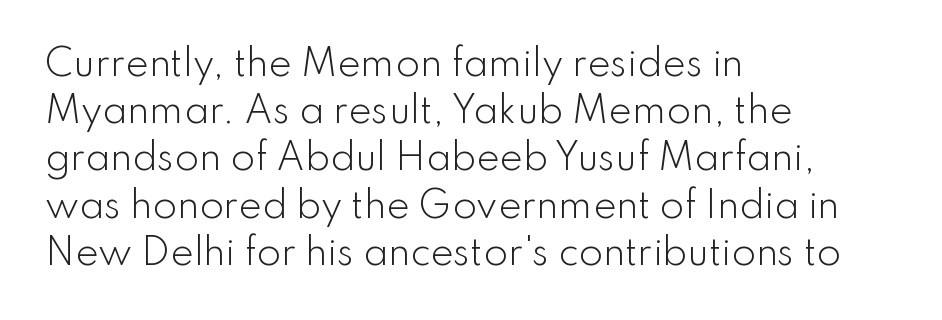
The image shows 35 px light sans-serif type, upright; set left-aligned, normal line spacing (1.35x), normal letter spacing, not underlined; low stroke contrast and a small x-height.
